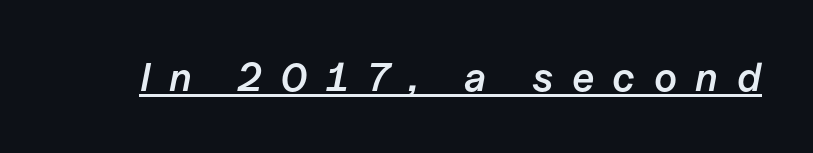
{"italic": "yes", "lean": "right", "slant_degrees": 11, "bold": "semi", "weight": "semibold", "width": "normal", "stroke_contrast": "low", "x_height": "medium", "monospaced": "no", "underline": "yes", "letter_spacing": "wide", "letter_spacing_em": 0.46, "glyph_px": 40}
